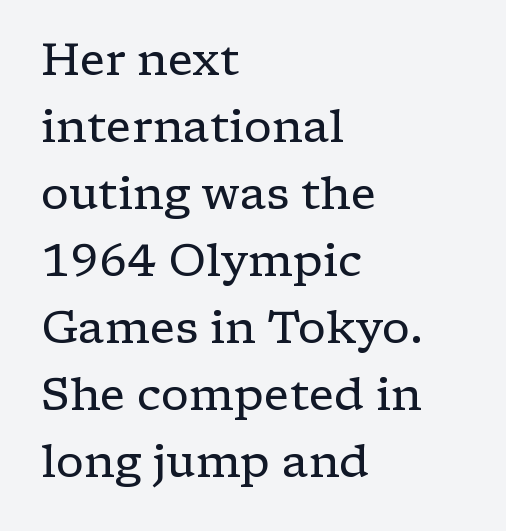
Q: Is the text bold? A: No.
Q: Is the text italic (slanted)? A: No, it is upright.
Q: Is the typeface a serif or a sans-serif typeface? A: Serif.
Q: Is the text underlined? A: No.
Q: How is the paragraph aligned? A: Left-aligned.
Q: Is the spacing between letters normal or unusually wide? A: Normal.
Q: Is the spacing between lines tight, normal or loose? A: Normal.
Q: Width (condensed, normal, or wide)? A: Wide.
Q: Stroke contrast? A: Low.
Q: x-height? A: Medium.
Q: Monospaced? A: No.
